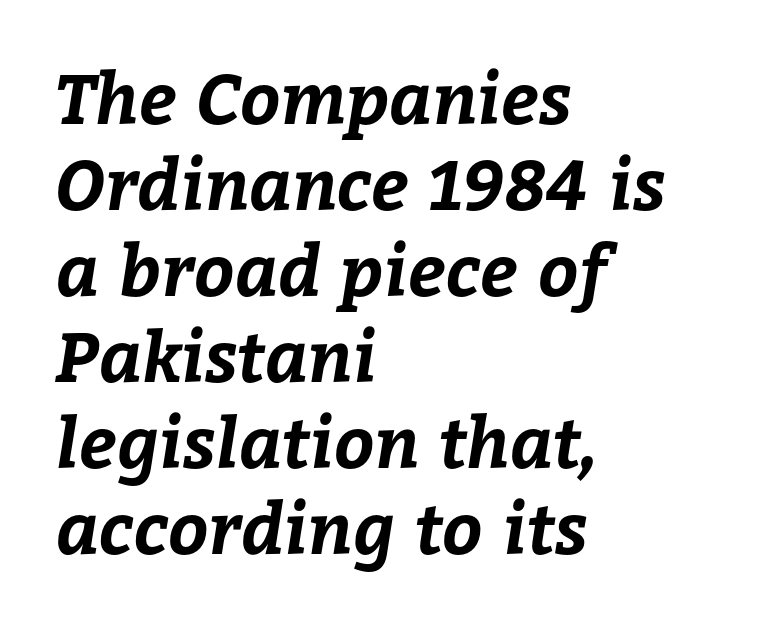
Q: Is the text bold? A: Yes.
Q: Is the text underlined? A: No.
Q: How is the paragraph aligned? A: Left-aligned.
Q: Is the spacing between letters normal or unusually wide? A: Normal.
Q: Width (condensed, normal, or wide)? A: Normal.
Q: Stroke contrast? A: Low.
Q: x-height? A: Medium.
Q: Monospaced? A: No.
